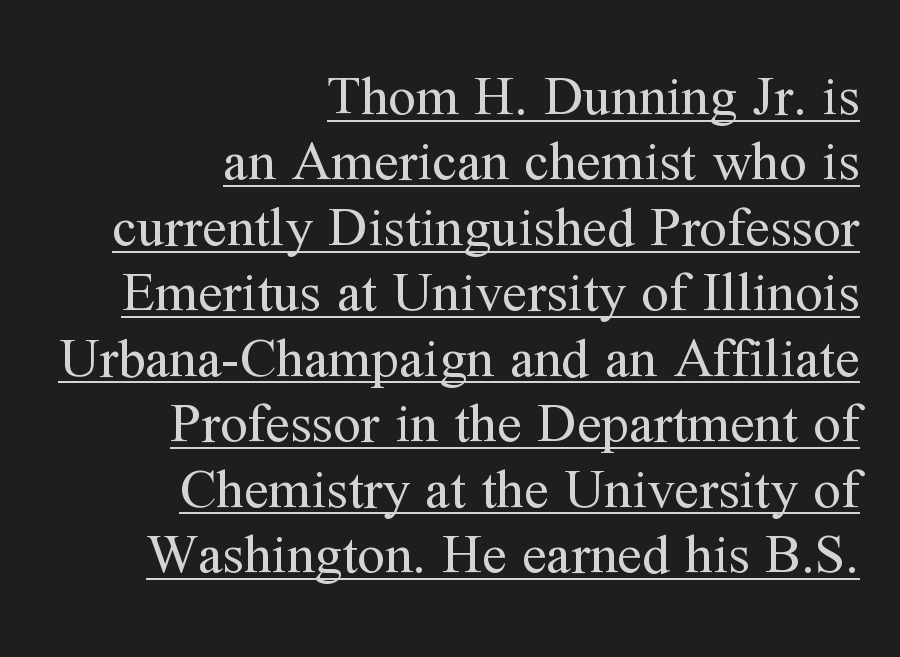
The image shows 55 px regular-weight serif type, upright; set right-aligned, line spacing 1.19x, normal letter spacing, underlined; medium stroke contrast and a medium x-height.
